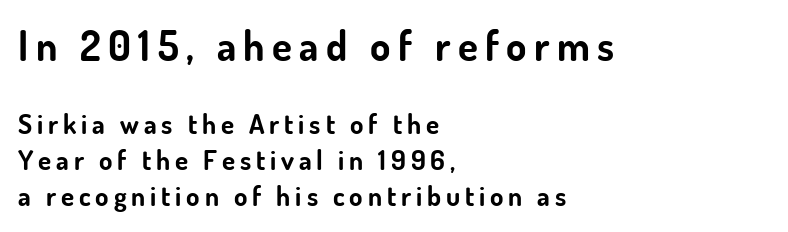
The block sitting higher on the canvas is the one with enlarged characters. The letters carry no serifs — their stems end cleanly without finishing strokes. The characters look thick and weighty, a clear bold. Compared with a centered layout, this one pins lines to the left instead. Italic: no, the glyphs are upright roman.
